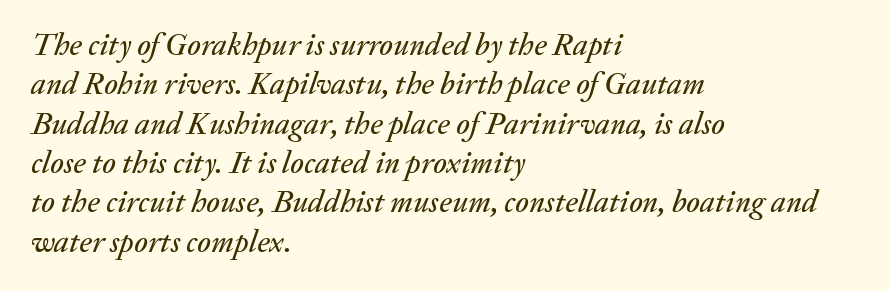
When letters slant like this, we call the style italic. Honestly, the letter spacing is just normal — you wouldn't notice it. Teacher's note: observe the even left margin — that is flush-left alignment. Honestly, the row spacing looks completely unremarkable.
